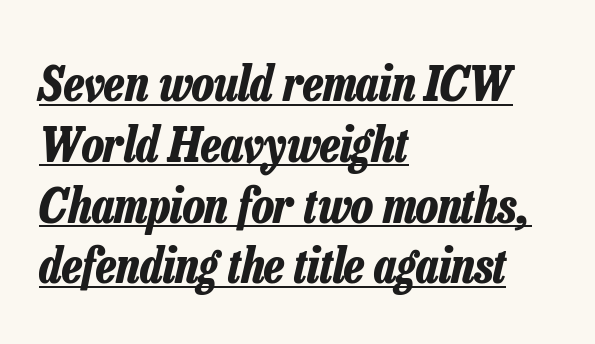
{"italic": "yes", "lean": "right", "slant_degrees": 13, "bold": "yes", "weight": "bold", "width": "condensed", "stroke_contrast": "low", "x_height": "medium", "monospaced": "no", "underline": "yes", "align": "left", "line_spacing_ratio": 1.24, "letter_spacing": "normal", "letter_spacing_em": 0.0, "glyph_px": 49}
